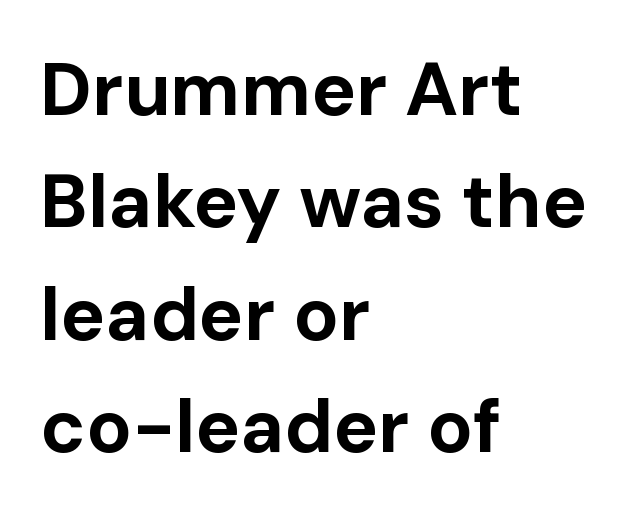
The font's upright variant was chosen for this text. Think of a printed novel: that variable character pitch is what you see here. The text was rendered using a sans face with plain stroke endings. A bare baseline throughout the passage. Which margin do the lines hug? The left one — the right edge is uneven. The leading is moderate, giving the passage an even texture.
